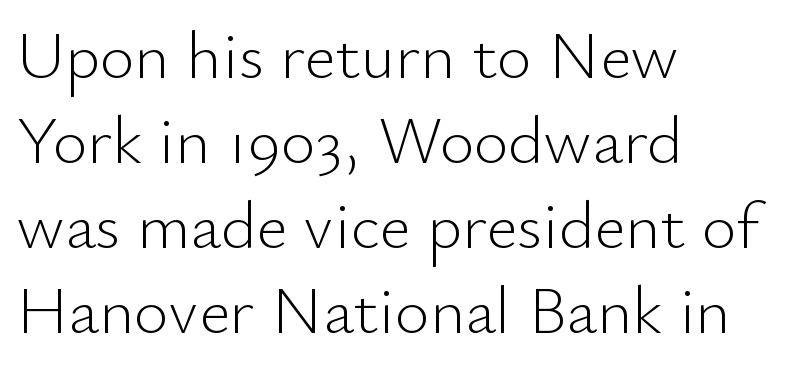
On a weight scale, this lands at 450 or below. Leftover space on each line is placed entirely after the last word. Posture: straight, roman, zero tilt. Grotesque or geometric, the face here clearly has no serifs.
